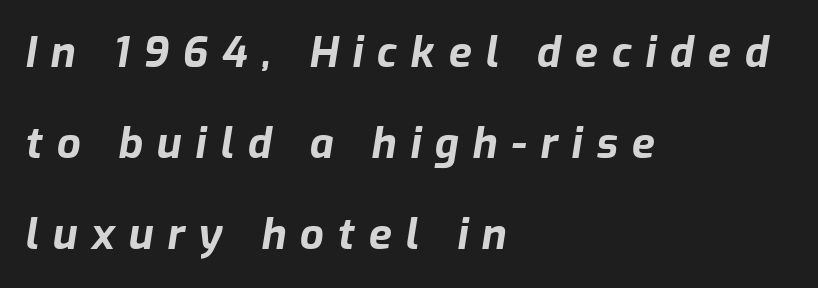
{"italic": "yes", "lean": "right", "slant_degrees": 9, "bold": "yes", "weight": "bold", "width": "normal", "stroke_contrast": "low", "x_height": "medium", "monospaced": "no", "underline": "no", "align": "left", "line_spacing": "loose", "line_spacing_ratio": 2.17, "letter_spacing": "wide", "letter_spacing_em": 0.33, "glyph_px": 42}
